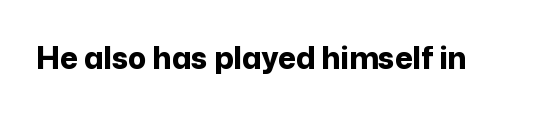
The image shows 30 px bold sans-serif type, upright; set normal letter spacing, not underlined; low stroke contrast and a medium x-height.
